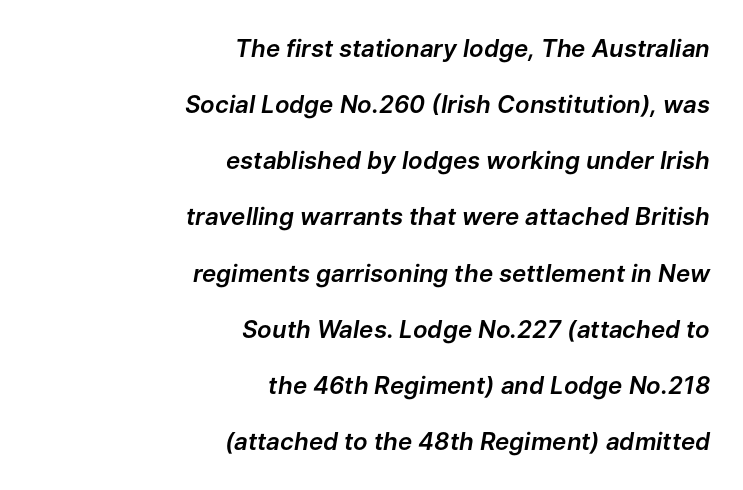
The image shows 24 px text type, italic (leaning right); set right-aligned, loose line spacing (2.34x), normal letter spacing, not underlined.
